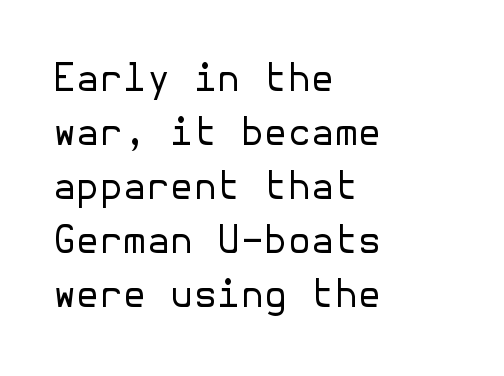
The weight would be labelled regular, book, light, or lighter still. Are there feet on the stems? There aren't — it's a sans. Tracking value appears to be zero — textbook default spacing. The specimen omits any rule beneath the text block's lines. The ragged edge is on the right, which tells us the setting is flush left. No italicization has been applied; the sample stays upright.
